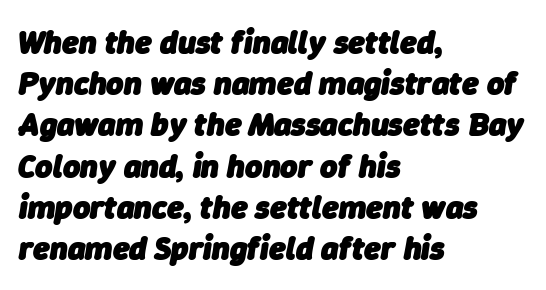
Bold? Absolutely — the strokes are thick and heavy. In terms of posture, this sample is oblique. Interline gaps are of average width in this sample. The passage shown is not underscored anywhere. Casual observation: everything's shoved over to the left. Proportional: the letters do not fall into vertical columns.
